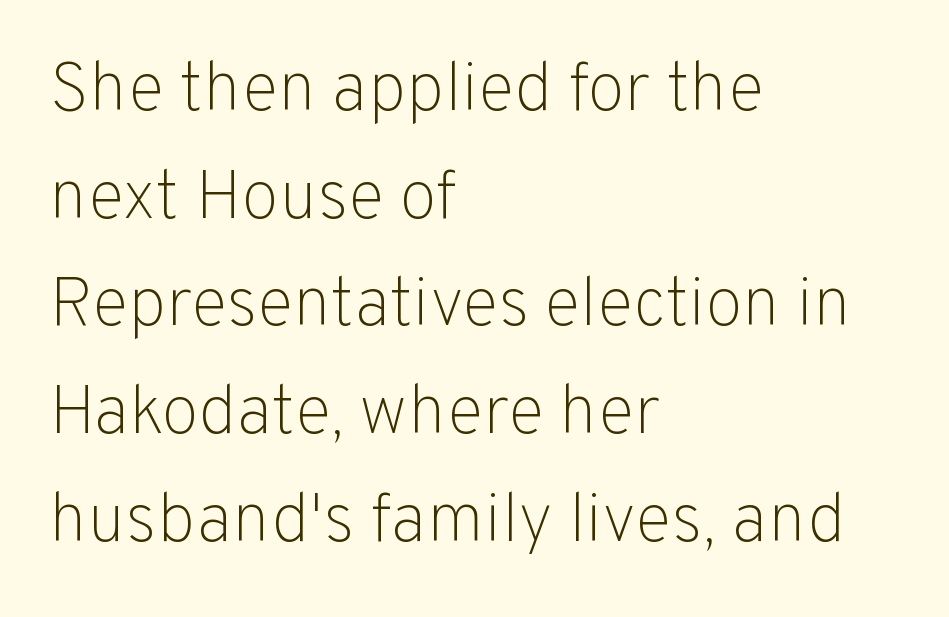
Q: Is the text bold? A: No.
Q: Is the text italic (slanted)? A: No, it is upright.
Q: Is the typeface a serif or a sans-serif typeface? A: Sans-serif.
Q: Is the text underlined? A: No.
Q: How is the paragraph aligned? A: Left-aligned.
Q: Is the spacing between letters normal or unusually wide? A: Normal.
Q: Is the spacing between lines tight, normal or loose? A: Normal.
Q: Width (condensed, normal, or wide)? A: Normal.
Q: Stroke contrast? A: Low.
Q: x-height? A: Medium.
Q: Monospaced? A: No.
